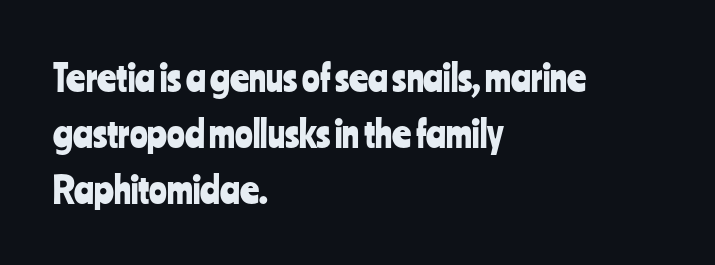
Q: Is the text italic (slanted)? A: No, it is upright.
Q: Is the typeface a serif or a sans-serif typeface? A: Sans-serif.
Q: Is the text underlined? A: No.
Q: How is the paragraph aligned? A: Left-aligned.
Q: Is the spacing between letters normal or unusually wide? A: Normal.
Q: Is the spacing between lines tight, normal or loose? A: Normal.
Q: Width (condensed, normal, or wide)? A: Condensed.
Q: Stroke contrast? A: Low.
Q: x-height? A: Medium.
Q: Monospaced? A: No.
